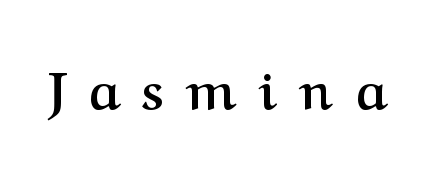
{"serif": "yes", "italic": "no", "bold": "yes", "weight": "semibold", "width": "normal", "stroke_contrast": "medium", "x_height": "medium", "monospaced": "no", "underline": "no", "letter_spacing": "wide", "letter_spacing_em": 0.43, "glyph_px": 52}
